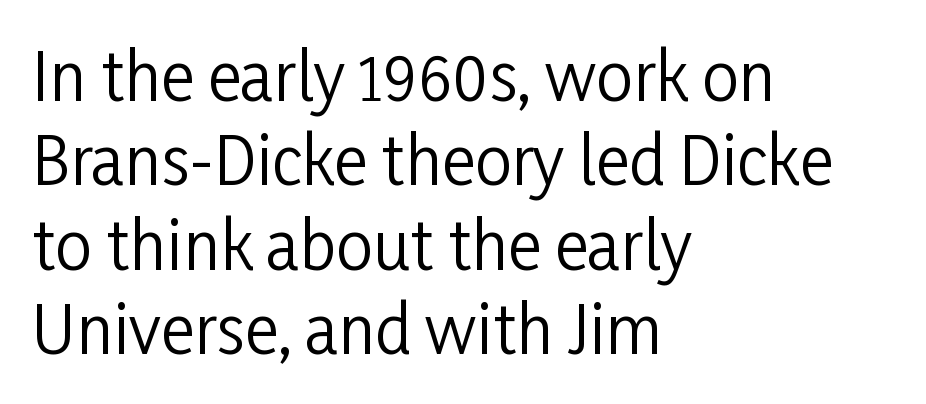
The image shows 65 px regular-weight, condensed sans-serif type, upright; set left-aligned, normal line spacing (1.3x), normal letter spacing, not underlined; low stroke contrast and a medium x-height.
